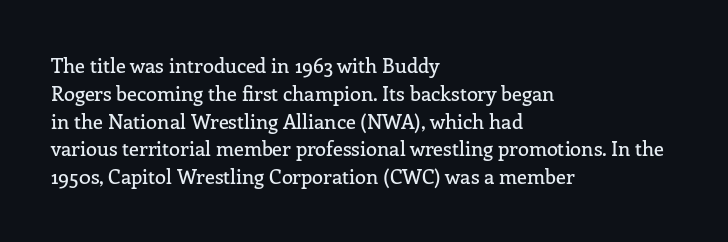
The image shows 20 px text type, upright; set left-aligned, normal line spacing (1.39x), normal letter spacing, not underlined.
